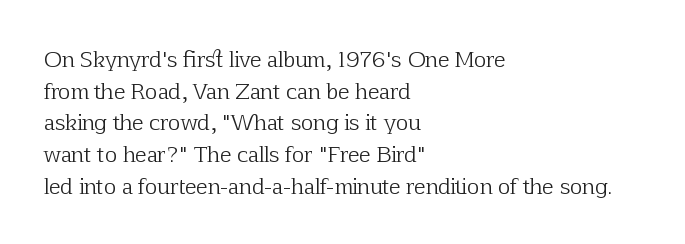
Q: Is the text bold? A: No.
Q: Is the text italic (slanted)? A: No, it is upright.
Q: Is the text underlined? A: No.
Q: How is the paragraph aligned? A: Left-aligned.
Q: Is the spacing between letters normal or unusually wide? A: Normal.
Q: Is the spacing between lines tight, normal or loose? A: Normal.
